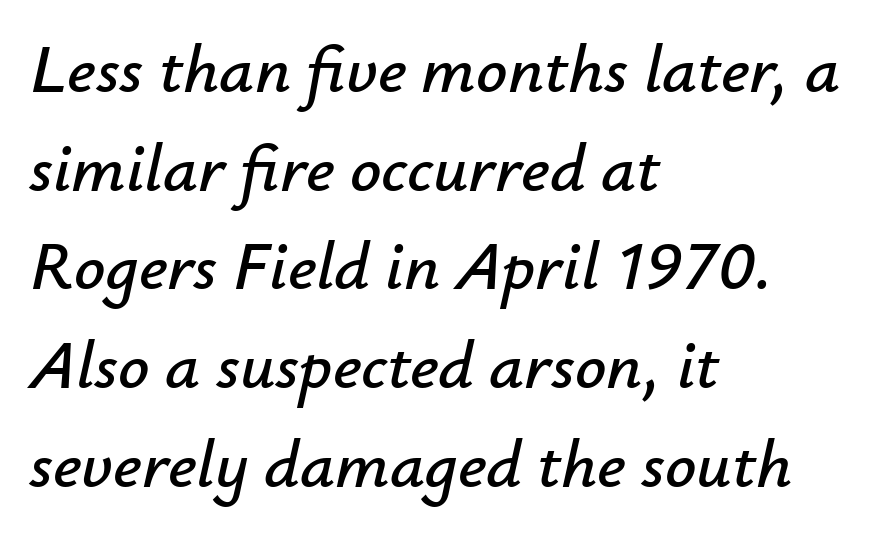
The image shows 69 px text type, italic (leaning right); set left-aligned, normal line spacing (1.43x), normal letter spacing, not underlined; low stroke contrast and a small x-height.
